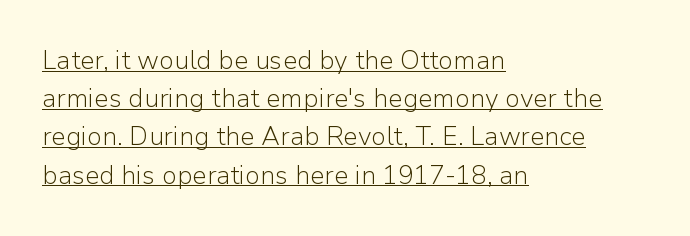
The image shows 26 px text type, upright; set left-aligned, normal line spacing (1.47x), normal letter spacing, underlined.
